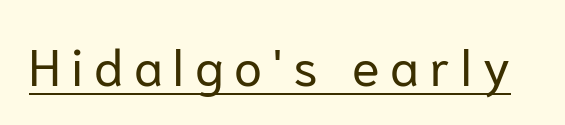
Classification — sans serif. Weight class: somewhere from thin through regular. The specimen reads as upright at a glance. A typesetter would call this proportional, since set widths differ per character.
